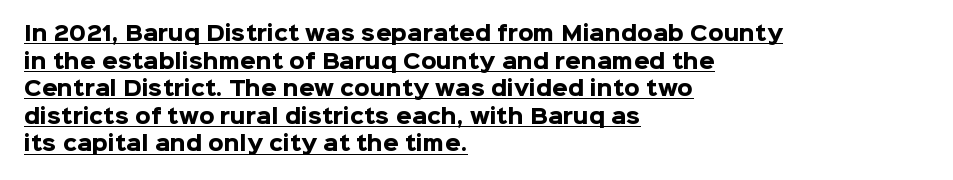
Its strokes are broad and dark, the hallmark of bold type. Typeset ragged right — the left edge is the straight one. Nothing unusual about the tracking: characters are spaced as the font intends. The glyphs are accompanied by a horizontal stroke just below them.
